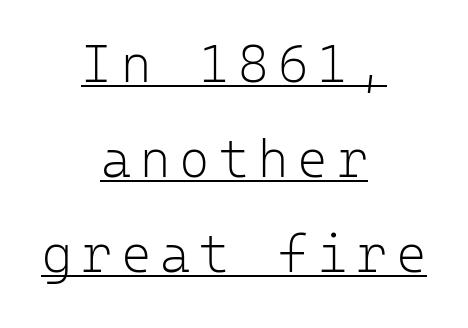
Check where the strokes stop: nothing finishes them off — pure sans. Stem width sits at or under what a default text font uses. This rendering uses center alignment, leaving both contours irregular but symmetric. Does the lettering tilt? It doesn't — this is upright. Note the uniform advance width — an 'i' takes as much space as an 'm'.
